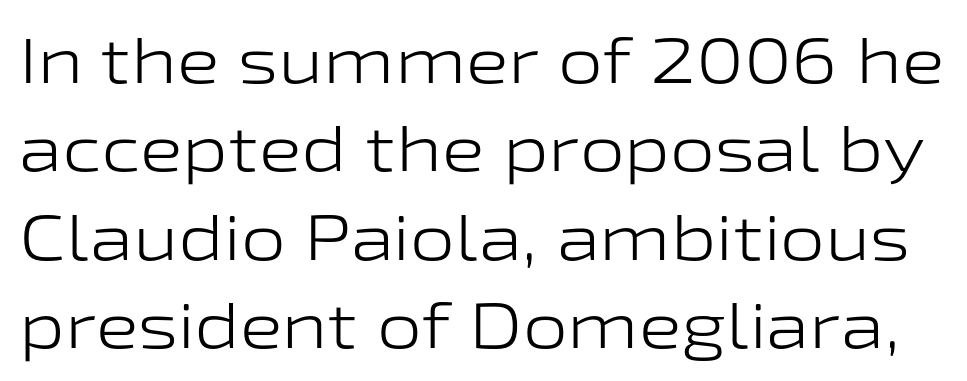
Q: Is the text bold? A: No.
Q: Is the text italic (slanted)? A: No, it is upright.
Q: Is the typeface a serif or a sans-serif typeface? A: Sans-serif.
Q: Is the text underlined? A: No.
Q: Is the spacing between letters normal or unusually wide? A: Normal.
Q: Is the spacing between lines tight, normal or loose? A: Normal.
Q: Width (condensed, normal, or wide)? A: Wide.
Q: Stroke contrast? A: Low.
Q: x-height? A: Medium.
Q: Monospaced? A: No.
